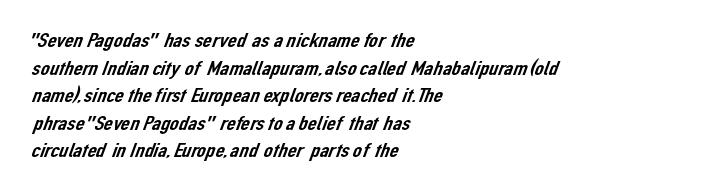
{"underline": "no", "align": "left", "line_spacing": "normal", "line_spacing_ratio": 1.38, "letter_spacing": "normal", "letter_spacing_em": 0.0, "glyph_px": 20}
